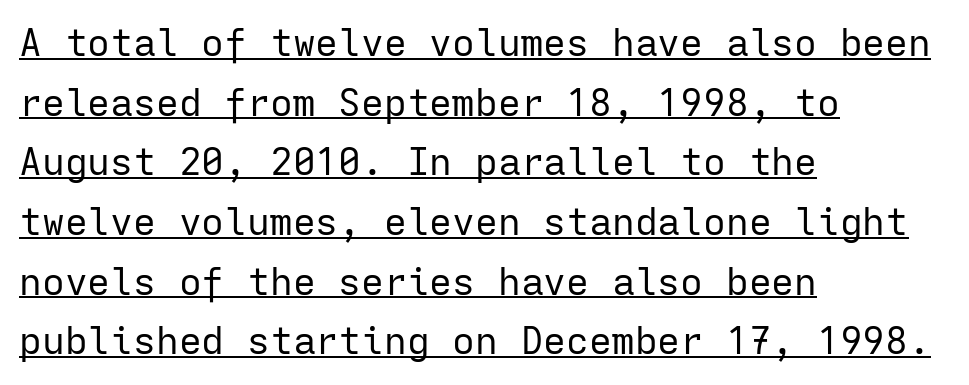
The image shows 38 px regular-weight sans-serif type, upright, monospaced; set left-aligned, normal line spacing (1.57x), normal letter spacing, underlined; low stroke contrast and a medium x-height.
